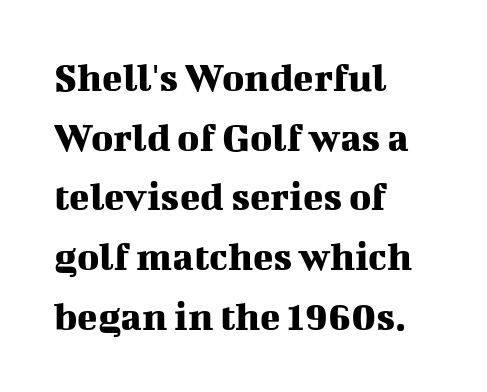
The image shows 42 px serif type, upright; set left-aligned, normal line spacing (1.42x), normal letter spacing, not underlined; medium stroke contrast and a medium x-height.
